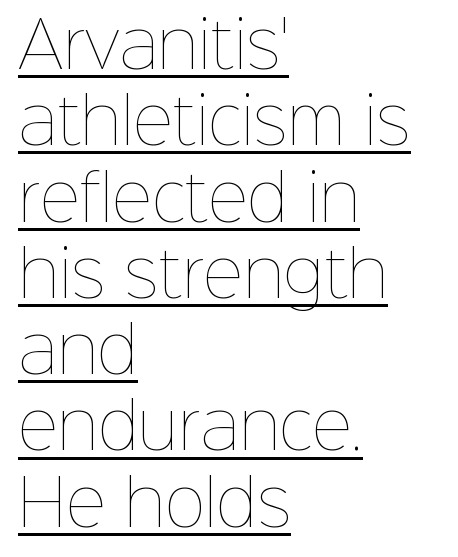
The image shows 62 px thin type, upright; set left-aligned, line spacing 1.23x, normal letter spacing, underlined; low stroke contrast and a medium x-height.
